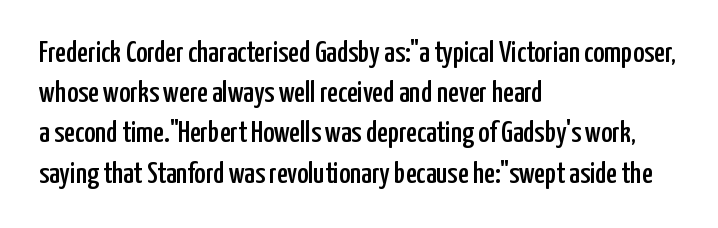
{"serif": "no", "italic": "no", "width": "condensed", "stroke_contrast": "low", "x_height": "medium", "monospaced": "no", "underline": "no", "align": "left", "line_spacing": "normal", "line_spacing_ratio": 1.34, "letter_spacing": "normal", "letter_spacing_em": 0.0, "glyph_px": 30}
